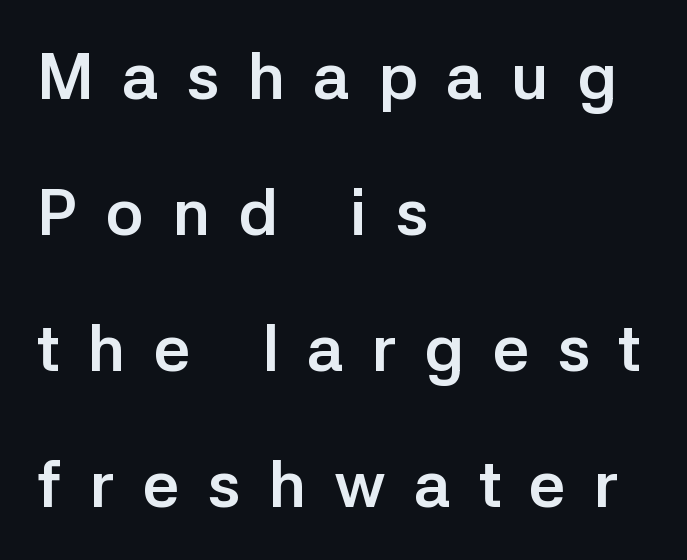
Q: Is the text bold? A: Yes.
Q: Is the text italic (slanted)? A: No, it is upright.
Q: Is the typeface a serif or a sans-serif typeface? A: Sans-serif.
Q: Is the text underlined? A: No.
Q: How is the paragraph aligned? A: Left-aligned.
Q: Is the spacing between letters normal or unusually wide? A: Unusually wide.
Q: Is the spacing between lines tight, normal or loose? A: Loose.
Q: Width (condensed, normal, or wide)? A: Normal.
Q: Stroke contrast? A: Low.
Q: x-height? A: Medium.
Q: Monospaced? A: No.
